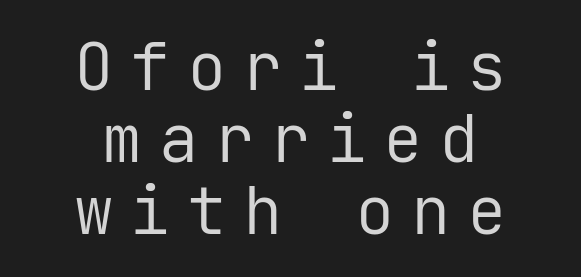
The image shows 66 px regular-weight sans-serif type, upright, monospaced; set centered, tight line spacing (1.09x), unusually wide letter spacing (+0.25 em), not underlined; low stroke contrast and a medium x-height.
